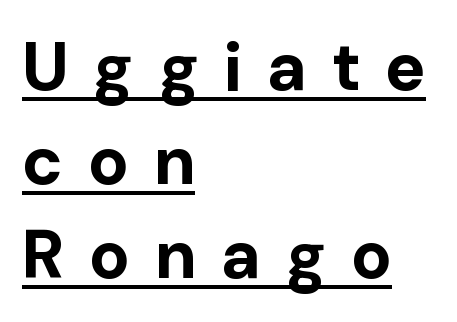
Q: Is the text bold? A: Yes.
Q: Is the text italic (slanted)? A: No, it is upright.
Q: Is the typeface a serif or a sans-serif typeface? A: Sans-serif.
Q: Is the text underlined? A: Yes.
Q: How is the paragraph aligned? A: Left-aligned.
Q: Is the spacing between letters normal or unusually wide? A: Unusually wide.
Q: Is the spacing between lines tight, normal or loose? A: Normal.
Q: Width (condensed, normal, or wide)? A: Normal.
Q: Stroke contrast? A: Low.
Q: x-height? A: Medium.
Q: Monospaced? A: No.
